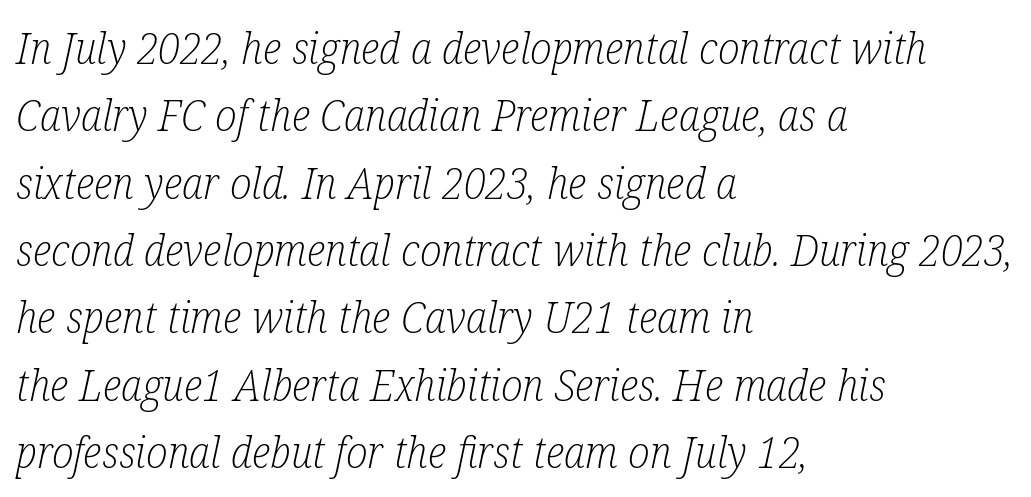
The image shows 44 px light, condensed serif type, italic (leaning right); set left-aligned, normal line spacing (1.53x), normal letter spacing, not underlined; low stroke contrast and a medium x-height.
